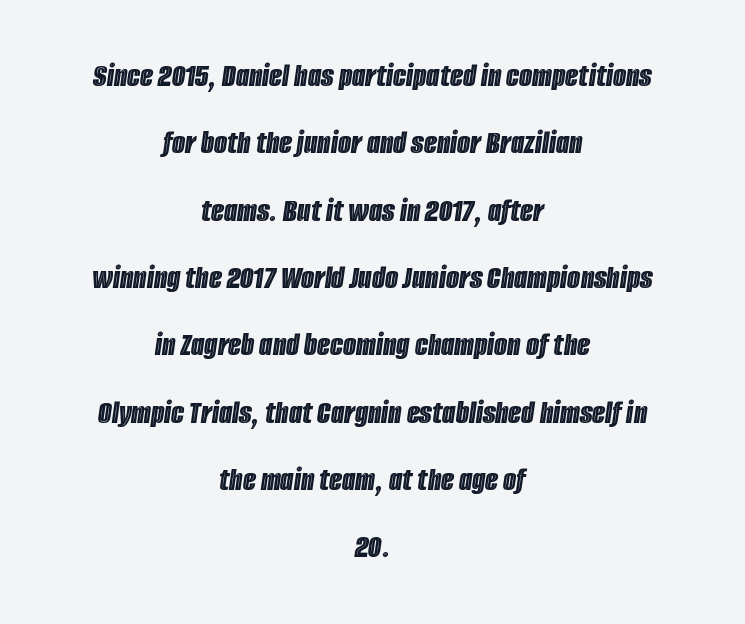
The image shows 34 px condensed type, italic (leaning right); set centered, loose line spacing (1.98x), normal letter spacing, not underlined; a large x-height.
